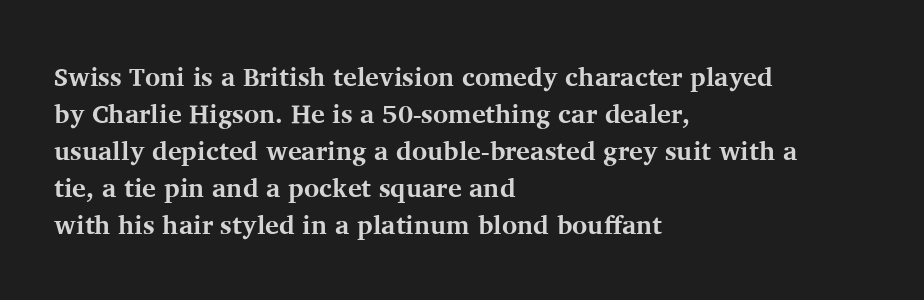
{"italic": "no", "bold": "yes", "underline": "no", "align": "left", "line_spacing": "normal", "line_spacing_ratio": 1.42, "letter_spacing": "normal", "letter_spacing_em": 0.0, "glyph_px": 26}
